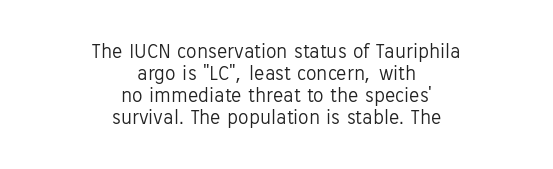
The axis of the letterforms is exactly vertical. Vertical stems look standard width or narrower in stroke. Between one letter and the next there's only the usual sliver of space. Notice how descenders almost collide with the ascenders below — that's tight leading. Unmarked baselines from the first word to the last. If you folded the block vertically in half, each line would mirror itself in length.
